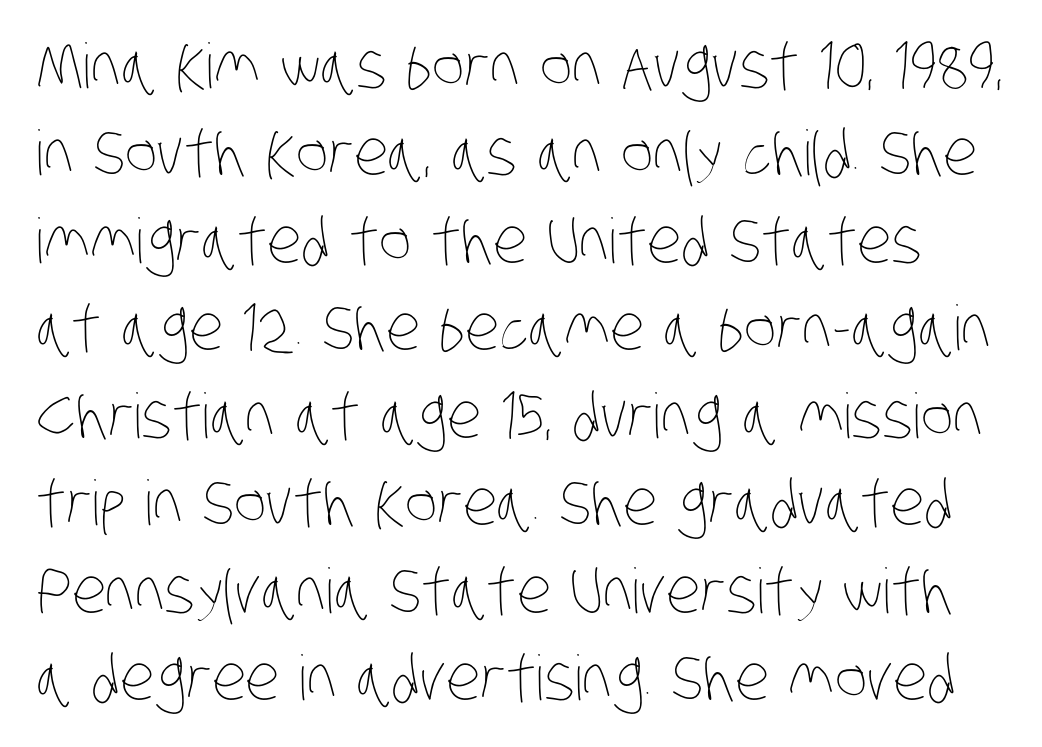
{"bold": "no", "weight": "thin", "width": "condensed", "stroke_contrast": "low", "x_height": "large", "monospaced": "no", "underline": "no", "line_spacing": "normal", "line_spacing_ratio": 1.41, "letter_spacing": "normal", "letter_spacing_em": 0.0, "glyph_px": 62}
